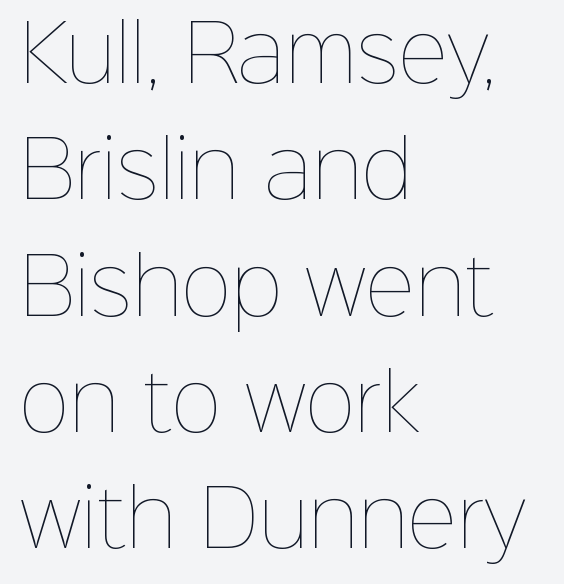
The image shows 77 px thin type, upright; set left-aligned, normal line spacing (1.51x), normal letter spacing, not underlined; low stroke contrast and a medium x-height.
